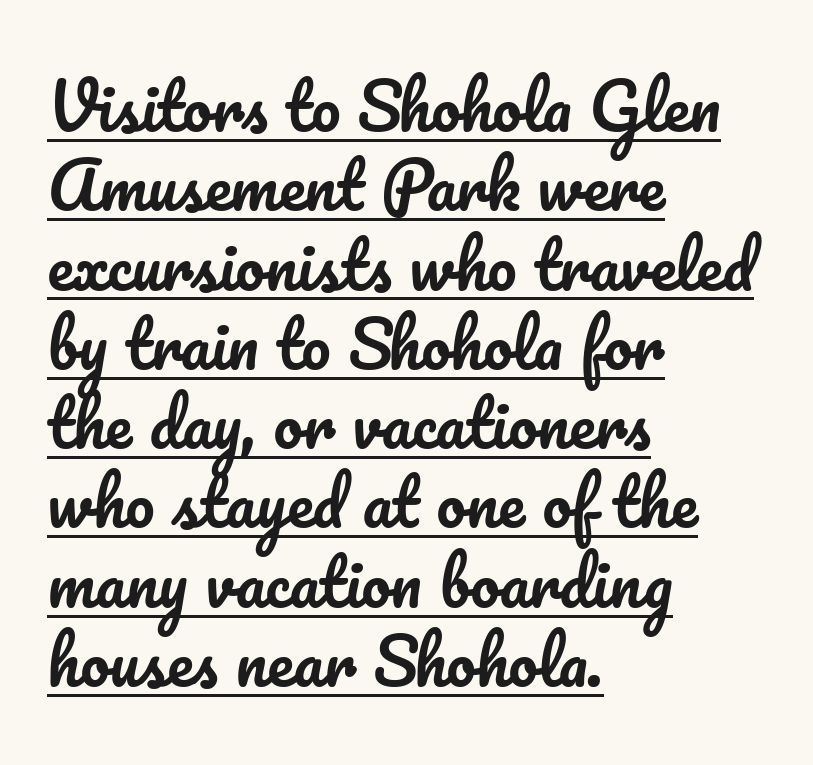
{"width": "normal", "stroke_contrast": "low", "x_height": "small", "monospaced": "no", "underline": "yes", "align": "left", "line_spacing_ratio": 1.22, "letter_spacing": "normal", "letter_spacing_em": 0.0, "glyph_px": 65}
